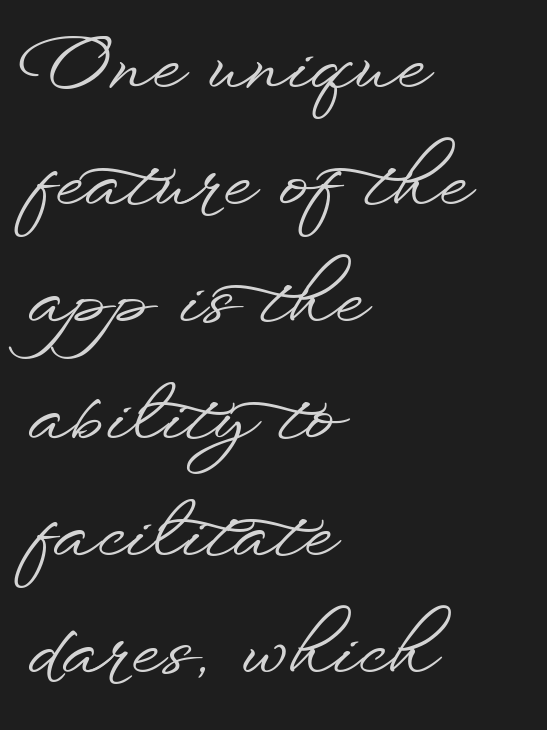
The designer went with a sans here, leaving each stem footless. Standard letterfit; no display-style spreading of the glyphs. A normal amount of white space separates one row of letters from the next. Here the designer chose a conventional face with non-uniform glyph widths.
